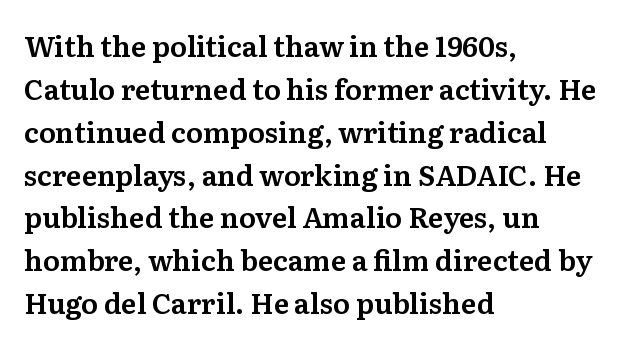
{"serif": "yes", "italic": "no", "width": "normal", "stroke_contrast": "medium", "x_height": "medium", "monospaced": "no", "underline": "no", "align": "left", "line_spacing": "normal", "line_spacing_ratio": 1.53, "letter_spacing": "normal", "letter_spacing_em": 0.0, "glyph_px": 28}
